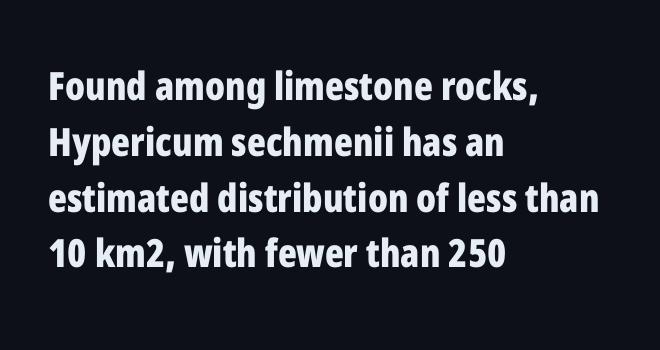
{"serif": "no", "italic": "no", "bold": "yes", "weight": "bold", "width": "condensed", "stroke_contrast": "low", "x_height": "medium", "monospaced": "no", "underline": "no", "align": "left", "line_spacing": "normal", "line_spacing_ratio": 1.43, "letter_spacing": "normal", "letter_spacing_em": 0.0, "glyph_px": 39}
